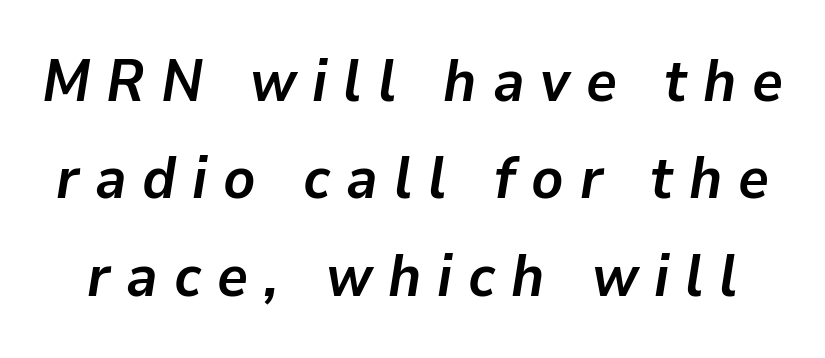
The lines sit at an ordinary, default distance from one another. The face used here is proportionally spaced, like ordinary book or web type. The letters are spread apart with noticeably loose tracking. In terms of weight, the rendering is a true, heavy bold. The rendering applies a slant to the glyphs.
